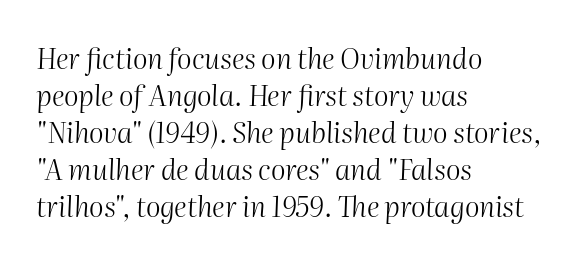
The image shows 28 px light type, italic (leaning right); set left-aligned, normal line spacing (1.32x), normal letter spacing, not underlined; medium stroke contrast and a medium x-height.
